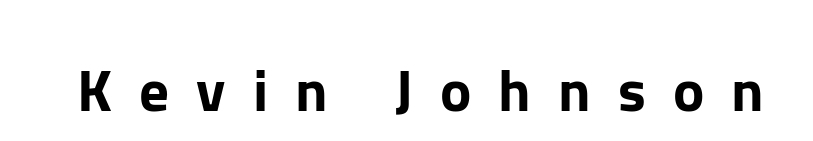
The image shows 59 px sans-serif type, upright; set unusually wide letter spacing (+0.46 em), not underlined; low stroke contrast and a medium x-height.
